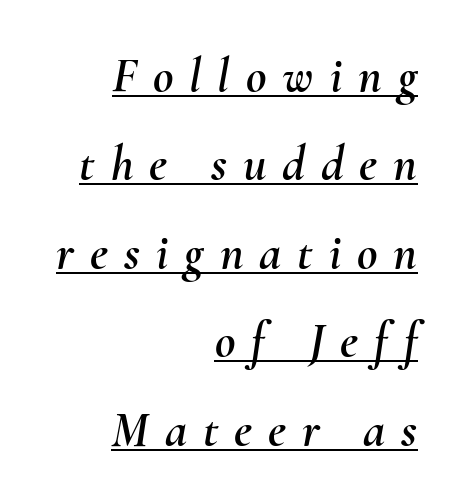
{"italic": "yes", "lean": "right", "slant_degrees": 10, "width": "normal", "stroke_contrast": "medium", "x_height": "small", "monospaced": "no", "underline": "yes", "align": "right", "line_spacing_ratio": 1.77, "letter_spacing": "wide", "letter_spacing_em": 0.32, "glyph_px": 50}
